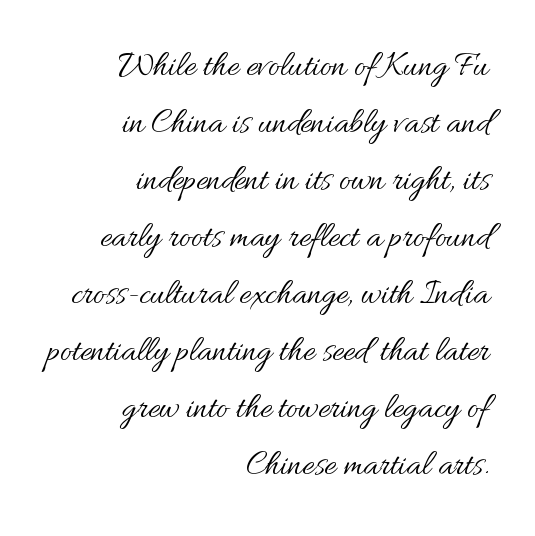
{"bold": "no", "weight": "regular", "width": "normal", "stroke_contrast": "medium", "x_height": "small", "monospaced": "no", "underline": "no", "align": "right", "line_spacing": "normal", "line_spacing_ratio": 1.63, "letter_spacing": "normal", "letter_spacing_em": 0.0, "glyph_px": 35}
